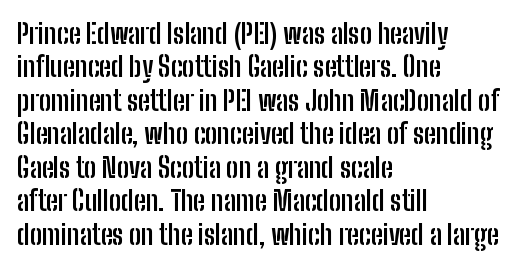
{"italic": "no", "bold": "yes", "underline": "no", "align": "left", "line_spacing_ratio": 1.24, "letter_spacing": "normal", "letter_spacing_em": 0.0, "glyph_px": 27}
